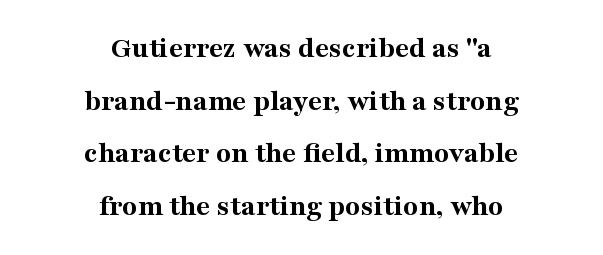
{"serif": "yes", "italic": "no", "bold": "yes", "weight": "bold", "width": "normal", "stroke_contrast": "medium", "x_height": "medium", "monospaced": "no", "underline": "no", "align": "center", "line_spacing": "normal", "line_spacing_ratio": 1.7, "letter_spacing": "normal", "letter_spacing_em": 0.0, "glyph_px": 31}
